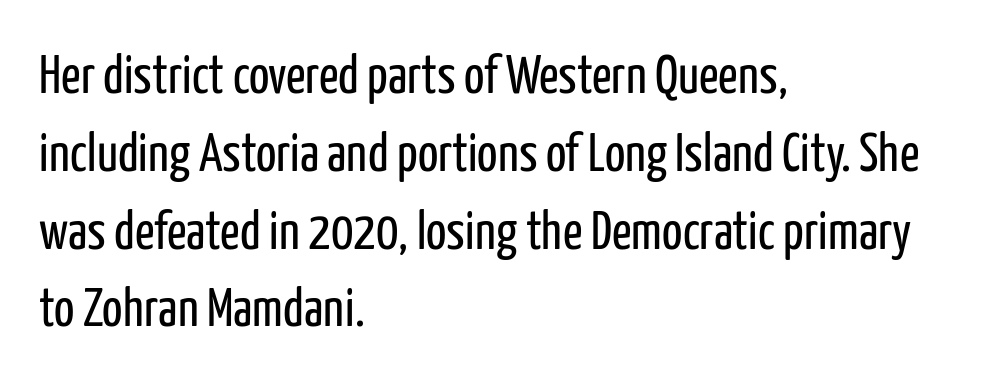
{"serif": "no", "italic": "no", "bold": "no", "weight": "regular", "width": "condensed", "stroke_contrast": "low", "x_height": "medium", "monospaced": "no", "underline": "no", "align": "left", "line_spacing": "normal", "line_spacing_ratio": 1.44, "letter_spacing": "normal", "letter_spacing_em": 0.0, "glyph_px": 54}
